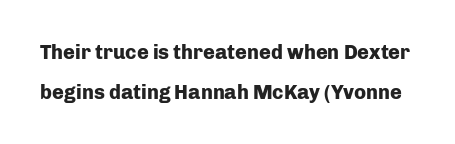
{"italic": "no", "bold": "yes", "underline": "no", "line_spacing": "loose", "line_spacing_ratio": 2.0, "letter_spacing": "normal", "letter_spacing_em": 0.0, "glyph_px": 20}
